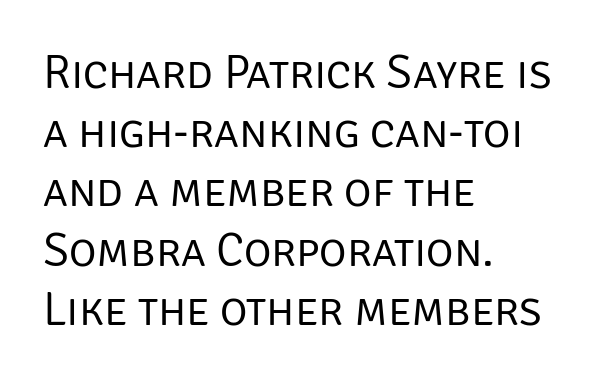
{"serif": "no", "italic": "no", "bold": "no", "weight": "regular", "width": "normal", "stroke_contrast": "low", "x_height": "large", "monospaced": "no", "underline": "no", "align": "left", "line_spacing": "normal", "line_spacing_ratio": 1.26, "letter_spacing": "normal", "letter_spacing_em": 0.0, "glyph_px": 47}
